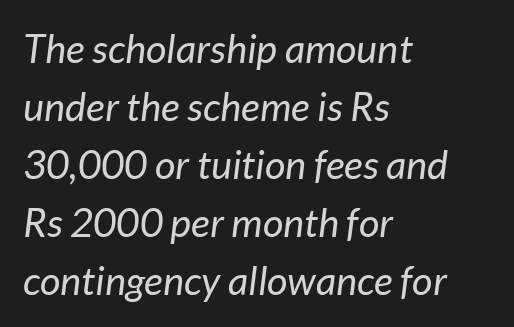
The image shows 40 px regular-weight type, italic (leaning right); set left-aligned, normal line spacing (1.45x), normal letter spacing, not underlined; low stroke contrast and a medium x-height.
